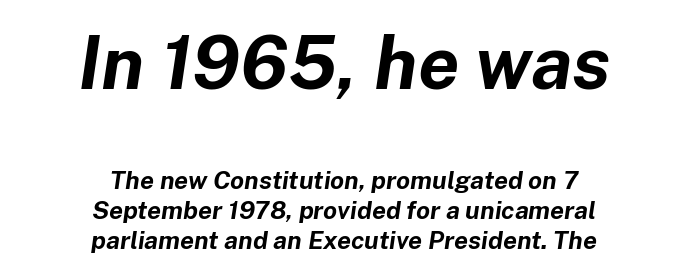
{"italic": "yes", "lean": "right", "slant_degrees": 8, "bold": "yes", "weight": "bold", "width": "normal", "stroke_contrast": "low", "x_height": "medium", "monospaced": "no", "underline": "no", "align": "center", "line_spacing_ratio": 1.19, "letter_spacing": "normal", "letter_spacing_em": 0.0, "larger_block": "first", "size_ratio": 2.96, "glyph_px": 74}
